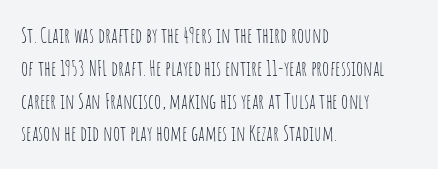
{"italic": "no", "bold": "no", "underline": "no", "align": "left", "line_spacing": "normal", "line_spacing_ratio": 1.56, "letter_spacing": "normal", "letter_spacing_em": 0.0, "glyph_px": 21}
